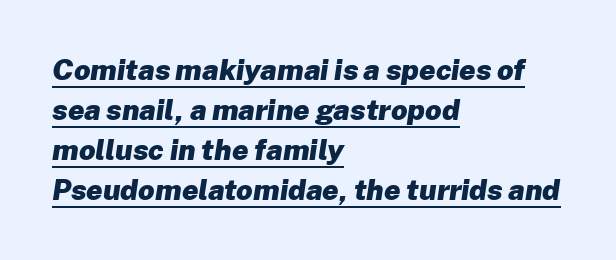
The image shows 29 px heavy type, italic (leaning right); set left-aligned, normal line spacing (1.38x), normal letter spacing, underlined; low stroke contrast and a medium x-height.
